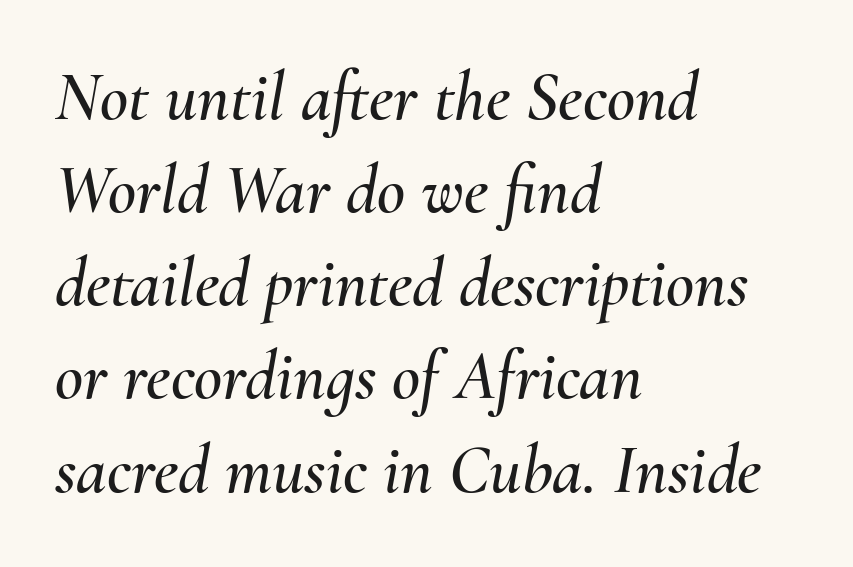
Q: Is the text italic (slanted)? A: Yes, it leans right by about 10 degrees.
Q: Is the text underlined? A: No.
Q: How is the paragraph aligned? A: Left-aligned.
Q: Is the spacing between letters normal or unusually wide? A: Normal.
Q: Is the spacing between lines tight, normal or loose? A: Normal.
Q: Width (condensed, normal, or wide)? A: Normal.
Q: Stroke contrast? A: Medium.
Q: x-height? A: Small.
Q: Monospaced? A: No.
